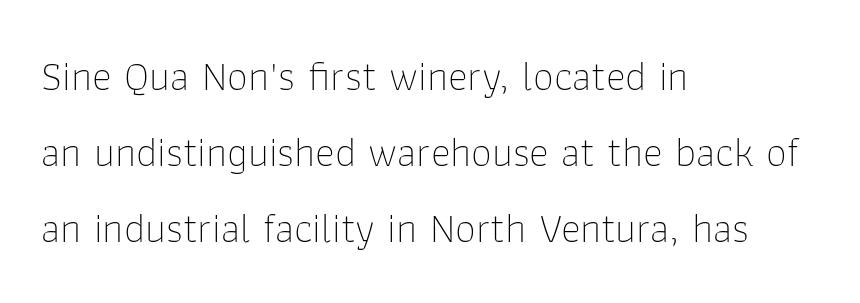
The image shows 42 px thin sans-serif type, upright; set left-aligned, line spacing 1.81x, normal letter spacing, not underlined; low stroke contrast and a medium x-height.
